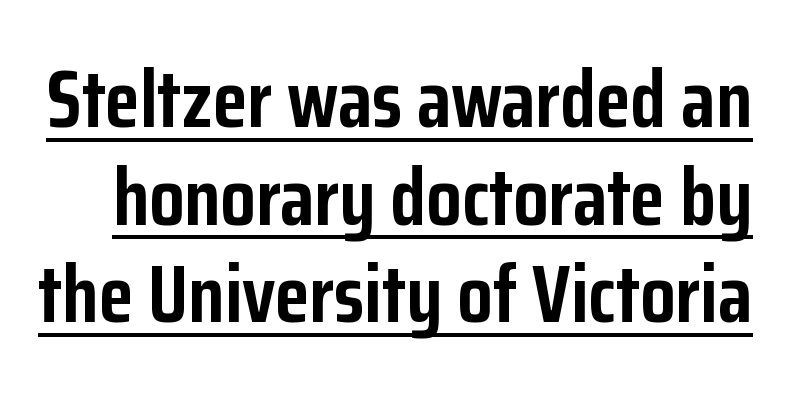
No feet cap the strokes, marking this as sans-serif type. Notice how the stems are strictly vertical — no italics here. The face used here appears with an underline applied. Pretty heavy lettering here — definitely bold.
